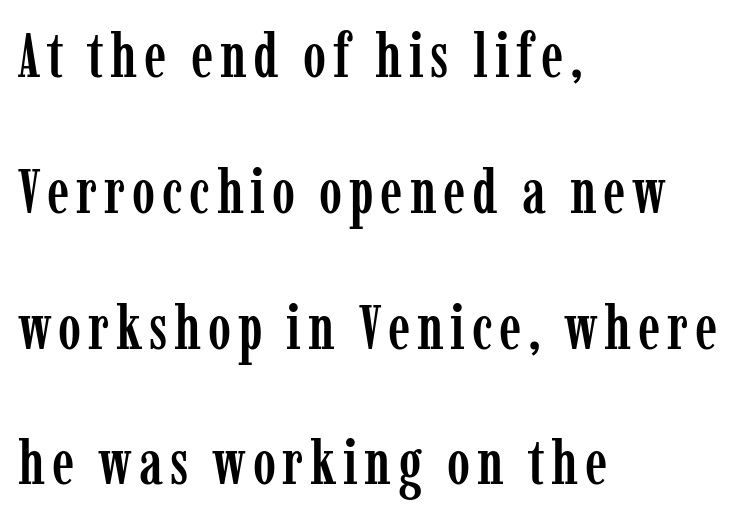
Quick note: not italic, upright. How would I describe the line gaps? Wide and relaxed. Descenders are the only things crossing below the line. This sample is left-justified, so line endings fall wherever the words run out. The type family on display is of the serif kind.
